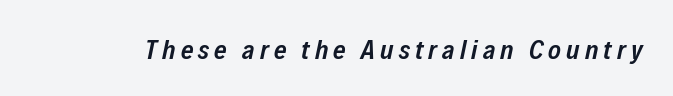
The image shows 27 px text type, italic (leaning right); set not underlined.
